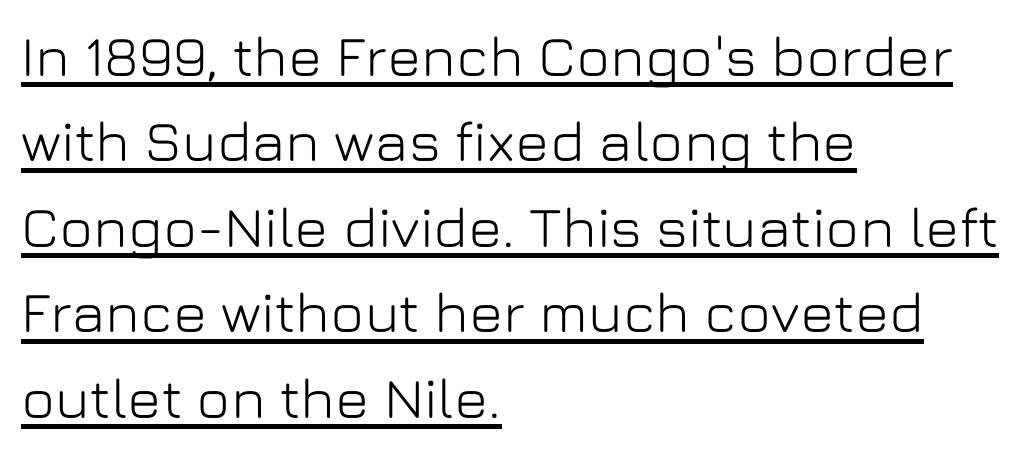
The image shows 57 px sans-serif type, upright; set left-aligned, normal line spacing (1.5x), normal letter spacing, underlined; low stroke contrast and a medium x-height.
